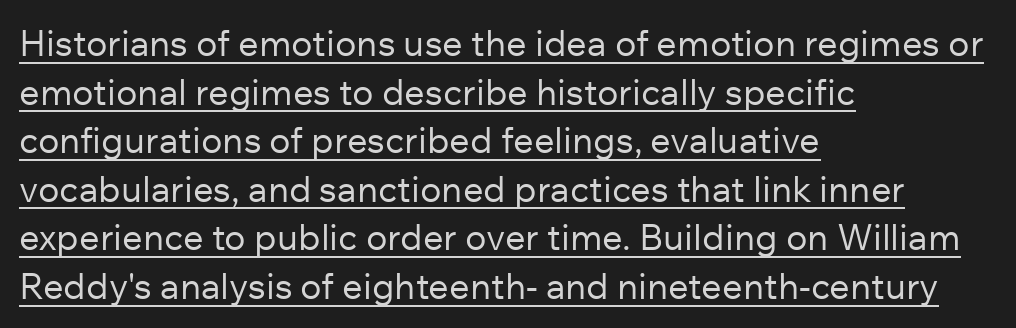
Q: Is the text bold? A: No.
Q: Is the text italic (slanted)? A: No, it is upright.
Q: Is the typeface a serif or a sans-serif typeface? A: Sans-serif.
Q: Is the text underlined? A: Yes.
Q: How is the paragraph aligned? A: Left-aligned.
Q: Is the spacing between letters normal or unusually wide? A: Normal.
Q: Is the spacing between lines tight, normal or loose? A: Normal.
Q: Width (condensed, normal, or wide)? A: Normal.
Q: Stroke contrast? A: Low.
Q: x-height? A: Medium.
Q: Monospaced? A: No.
